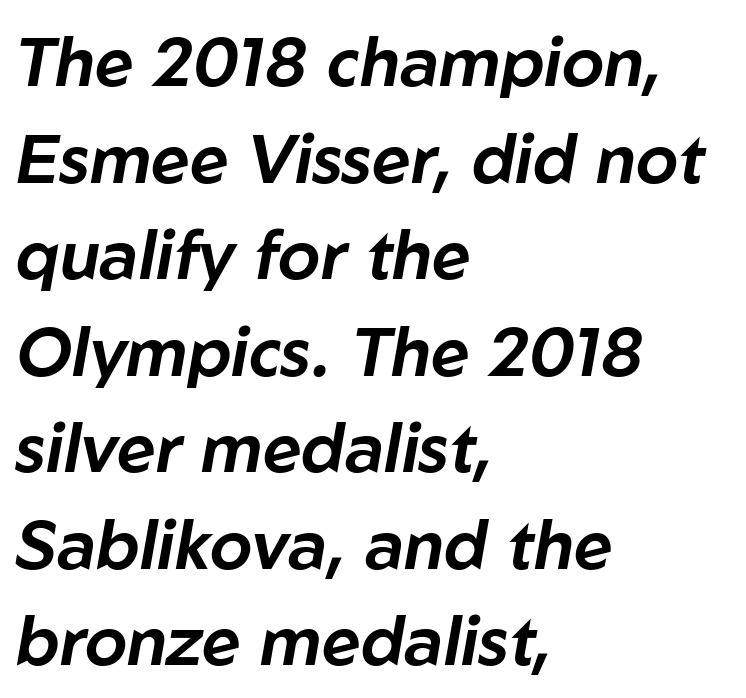
The image shows 68 px text type, italic (leaning right); set left-aligned, normal line spacing (1.42x), normal letter spacing, not underlined; low stroke contrast and a medium x-height.
